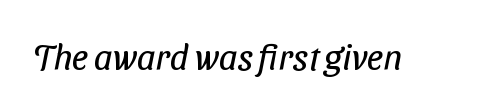
Q: Is the text bold? A: No.
Q: Is the typeface a serif or a sans-serif typeface? A: Sans-serif.
Q: Is the text underlined? A: No.
Q: Is the spacing between letters normal or unusually wide? A: Normal.
Q: Width (condensed, normal, or wide)? A: Condensed.
Q: Stroke contrast? A: Low.
Q: x-height? A: Medium.
Q: Monospaced? A: No.
